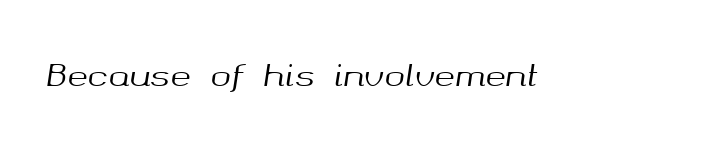
{"italic": "yes", "lean": "right", "slant_degrees": 8, "width": "normal", "stroke_contrast": "medium", "x_height": "medium", "monospaced": "no", "underline": "no", "letter_spacing": "normal", "letter_spacing_em": 0.0, "glyph_px": 31}
